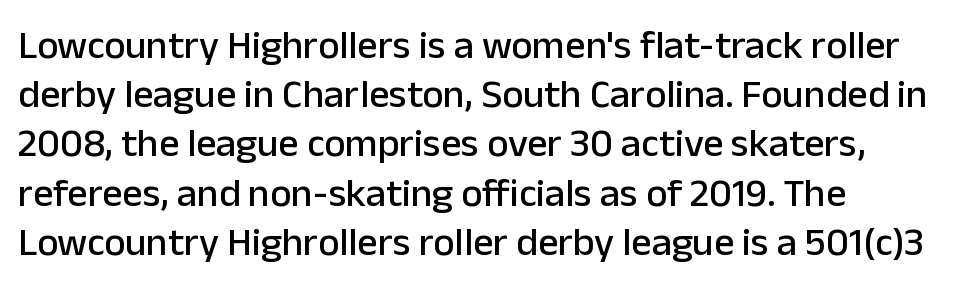
Q: Is the text italic (slanted)? A: No, it is upright.
Q: Is the typeface a serif or a sans-serif typeface? A: Sans-serif.
Q: Is the text underlined? A: No.
Q: How is the paragraph aligned? A: Left-aligned.
Q: Is the spacing between letters normal or unusually wide? A: Normal.
Q: Width (condensed, normal, or wide)? A: Normal.
Q: Stroke contrast? A: Low.
Q: x-height? A: Medium.
Q: Monospaced? A: No.
